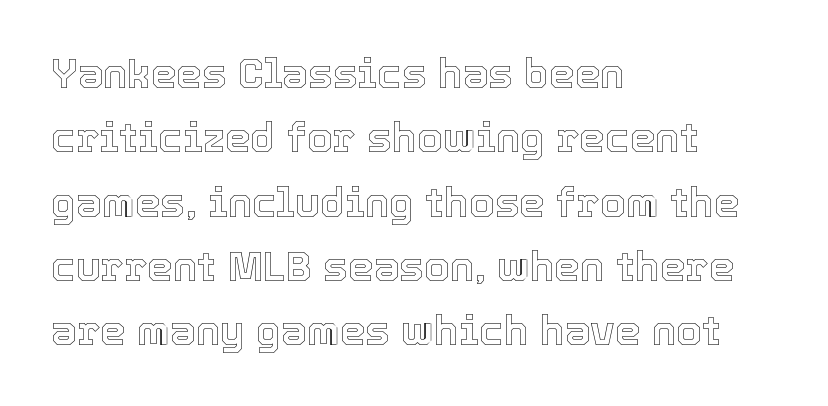
All the whitespace from short lines collects on the right. Standard letterfit; no display-style spreading of the glyphs. Quick note: interline space is typical. Proportional: the letters do not fall into vertical columns. Descender tails drop into unmarked territory. Upright lettering throughout.
